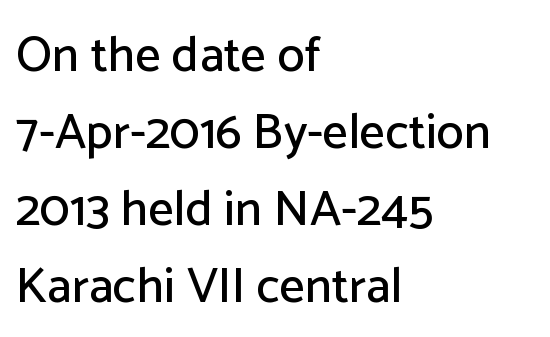
{"serif": "no", "italic": "no", "width": "normal", "stroke_contrast": "low", "x_height": "medium", "monospaced": "no", "underline": "no", "align": "left", "line_spacing": "normal", "line_spacing_ratio": 1.54, "letter_spacing": "normal", "letter_spacing_em": 0.0, "glyph_px": 50}
